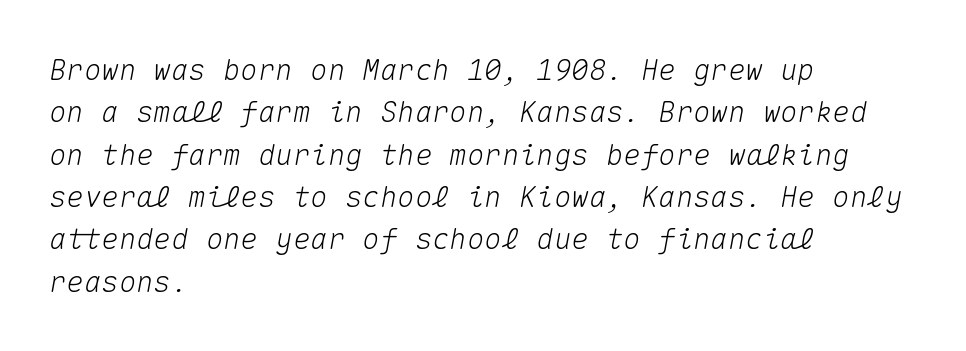
{"italic": "yes", "lean": "right", "slant_degrees": 10, "width": "normal", "stroke_contrast": "medium", "x_height": "medium", "monospaced": "yes", "underline": "no", "align": "left", "line_spacing": "normal", "line_spacing_ratio": 1.46, "letter_spacing": "normal", "letter_spacing_em": 0.0, "glyph_px": 29}
